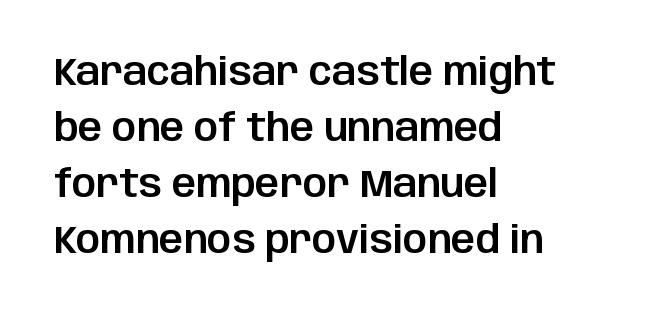
The image shows 38 px sans-serif type, upright; set left-aligned, normal line spacing (1.47x), normal letter spacing, not underlined; low stroke contrast and a large x-height.
